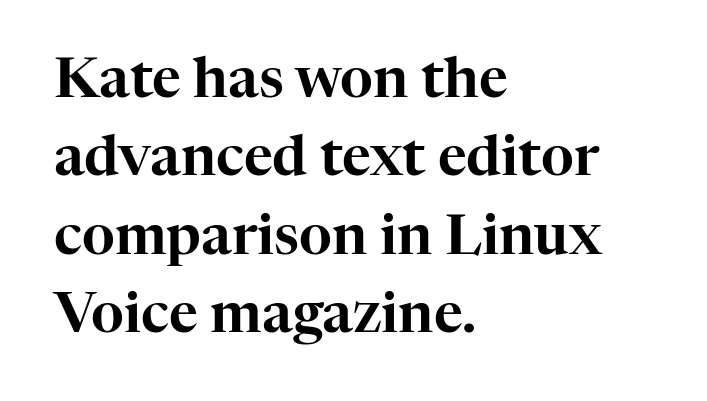
Q: Is the text italic (slanted)? A: No, it is upright.
Q: Is the typeface a serif or a sans-serif typeface? A: Serif.
Q: Is the text underlined? A: No.
Q: How is the paragraph aligned? A: Left-aligned.
Q: Is the spacing between letters normal or unusually wide? A: Normal.
Q: Is the spacing between lines tight, normal or loose? A: Normal.
Q: Width (condensed, normal, or wide)? A: Normal.
Q: Stroke contrast? A: High.
Q: x-height? A: Medium.
Q: Monospaced? A: No.
